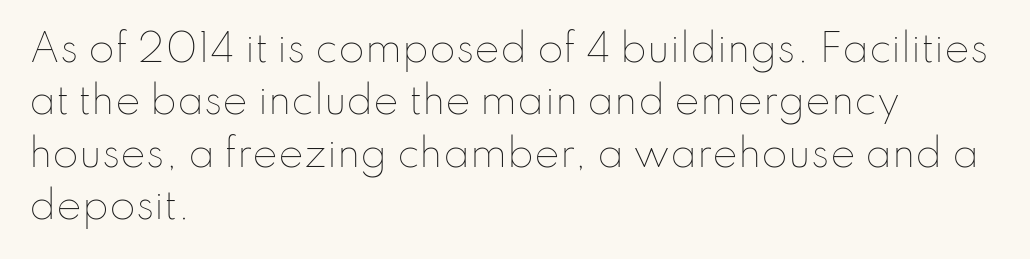
Q: Is the text bold? A: No.
Q: Is the text italic (slanted)? A: No, it is upright.
Q: Is the text underlined? A: No.
Q: How is the paragraph aligned? A: Left-aligned.
Q: Is the spacing between letters normal or unusually wide? A: Normal.
Q: Is the spacing between lines tight, normal or loose? A: Normal.
Q: Width (condensed, normal, or wide)? A: Normal.
Q: Stroke contrast? A: Low.
Q: x-height? A: Small.
Q: Monospaced? A: No.
